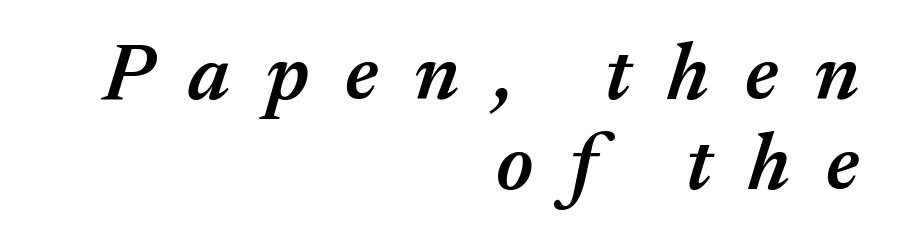
{"italic": "yes", "lean": "right", "slant_degrees": 17, "bold": "semi", "weight": "semibold", "width": "normal", "stroke_contrast": "medium", "x_height": "medium", "monospaced": "no", "underline": "no", "align": "right", "line_spacing": "tight", "line_spacing_ratio": 1.12, "letter_spacing": "wide", "letter_spacing_em": 0.45, "glyph_px": 80}
